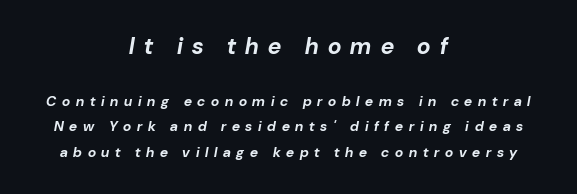
{"italic": "yes", "lean": "right", "slant_degrees": 10, "bold": "yes", "underline": "no", "align": "center", "line_spacing_ratio": 1.84, "letter_spacing": "wide", "letter_spacing_em": 0.41, "larger_block": "first", "size_ratio": 1.64, "glyph_px": 23}
